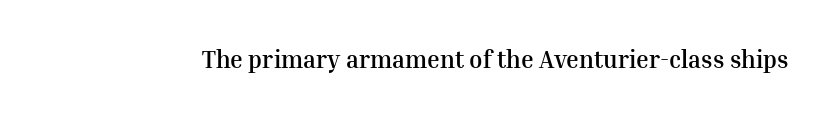
Q: Is the text bold? A: Yes.
Q: Is the text italic (slanted)? A: No, it is upright.
Q: Is the text underlined? A: No.
Q: Is the spacing between letters normal or unusually wide? A: Normal.
